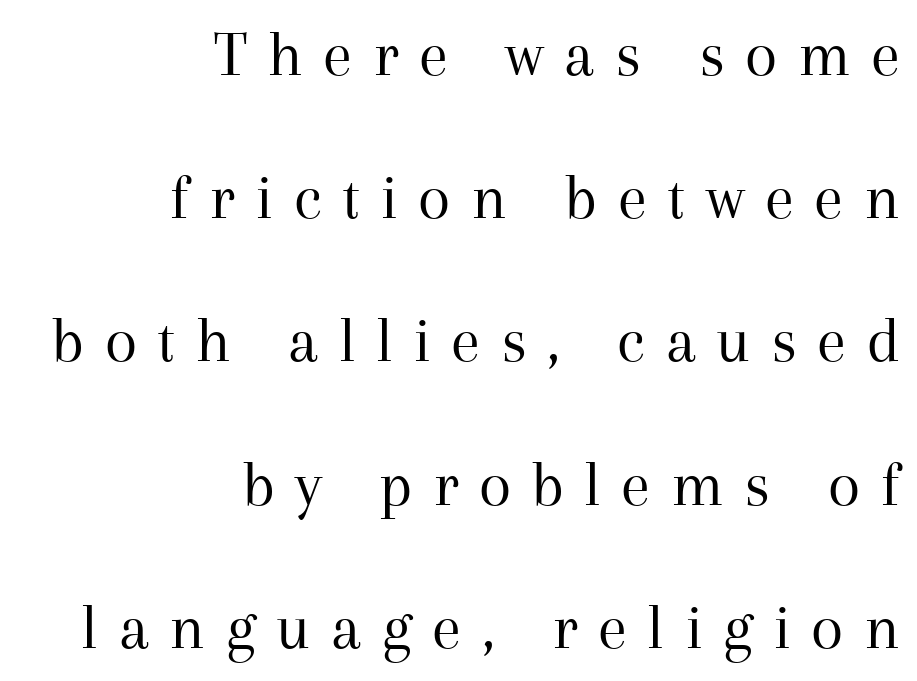
{"serif": "yes", "italic": "no", "bold": "no", "weight": "regular", "width": "normal", "stroke_contrast": "medium", "x_height": "medium", "monospaced": "no", "underline": "no", "align": "right", "line_spacing": "loose", "line_spacing_ratio": 2.17, "letter_spacing": "wide", "letter_spacing_em": 0.31, "glyph_px": 66}
